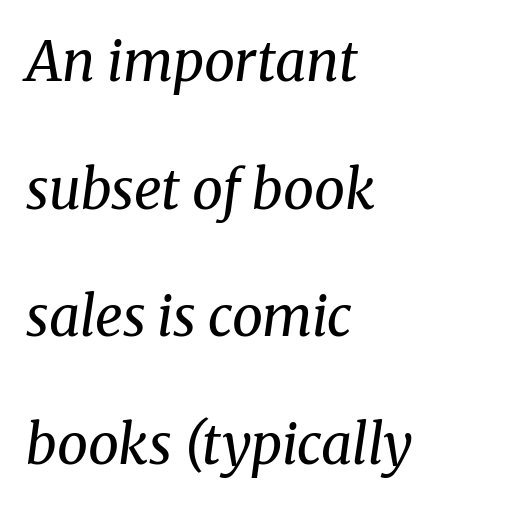
The glyphs look as if they've been sheared to an angle. Each word holds together tightly as a unit, with standard inter-letter gaps. The lines are spread far apart with generous leading. The letters advance in unequal steps, a hallmark of proportional type. Vertical stems look standard width or narrower in stroke. The rendering shows small feet on the letterforms — a serif design.
